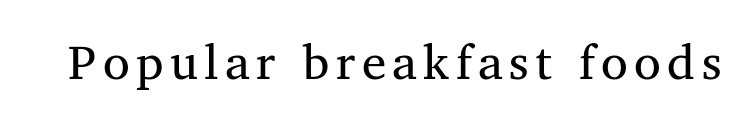
Is there any slant? The stems are plumb. You could not count columns in this text — the font is proportionally spaced. Words float on clear page, feet unadorned. No heavy texture on the line: the type isn't bold.
